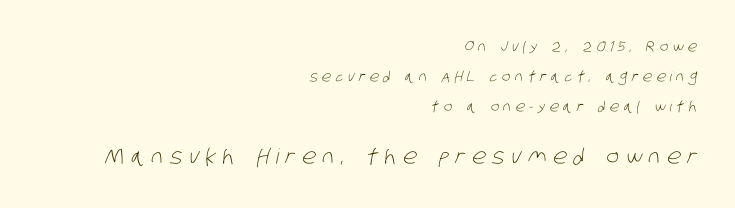
The image shows 21 px text type; set right-aligned, loose line spacing (2.15x), unusually wide letter spacing (+0.32 em), not underlined; the second (bottom) block is 1.5x larger.
